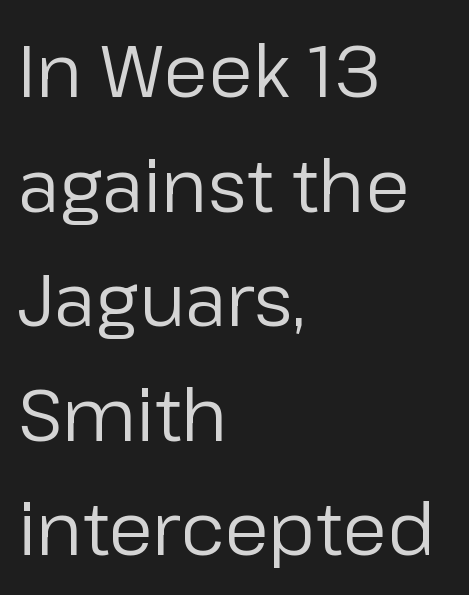
{"serif": "no", "italic": "no", "bold": "no", "weight": "regular", "width": "normal", "stroke_contrast": "low", "x_height": "medium", "monospaced": "no", "underline": "no", "align": "left", "line_spacing": "normal", "line_spacing_ratio": 1.57, "letter_spacing": "normal", "letter_spacing_em": 0.0, "glyph_px": 73}
